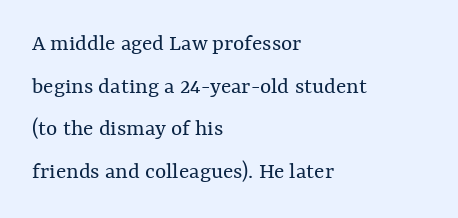
The image shows 24 px text type, upright; set left-aligned, line spacing 1.78x, normal letter spacing, not underlined.
